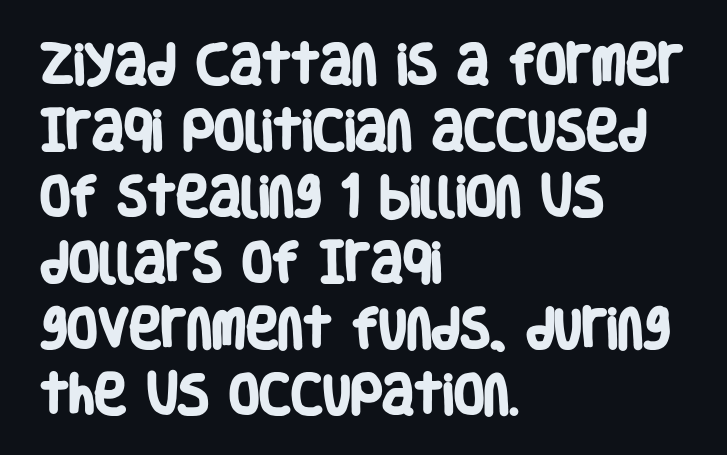
Q: Is the text bold? A: Yes.
Q: Is the typeface a serif or a sans-serif typeface? A: Sans-serif.
Q: Is the text underlined? A: No.
Q: How is the paragraph aligned? A: Left-aligned.
Q: Is the spacing between letters normal or unusually wide? A: Normal.
Q: Is the spacing between lines tight, normal or loose? A: Normal.
Q: Width (condensed, normal, or wide)? A: Condensed.
Q: Stroke contrast? A: Low.
Q: x-height? A: Large.
Q: Monospaced? A: No.
